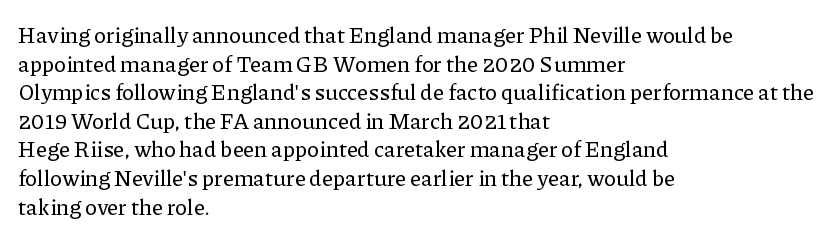
The image shows 22 px text type, upright; set left-aligned, normal line spacing (1.3x), normal letter spacing, not underlined.
